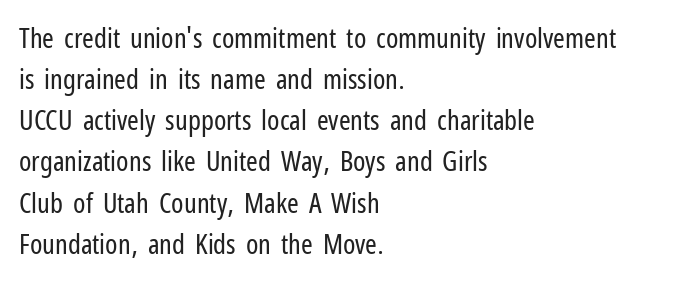
Q: Is the text bold? A: No.
Q: Is the text italic (slanted)? A: No, it is upright.
Q: Is the typeface a serif or a sans-serif typeface? A: Sans-serif.
Q: Is the text underlined? A: No.
Q: How is the paragraph aligned? A: Left-aligned.
Q: Is the spacing between letters normal or unusually wide? A: Normal.
Q: Is the spacing between lines tight, normal or loose? A: Normal.
Q: Width (condensed, normal, or wide)? A: Condensed.
Q: Stroke contrast? A: Low.
Q: x-height? A: Medium.
Q: Monospaced? A: No.
